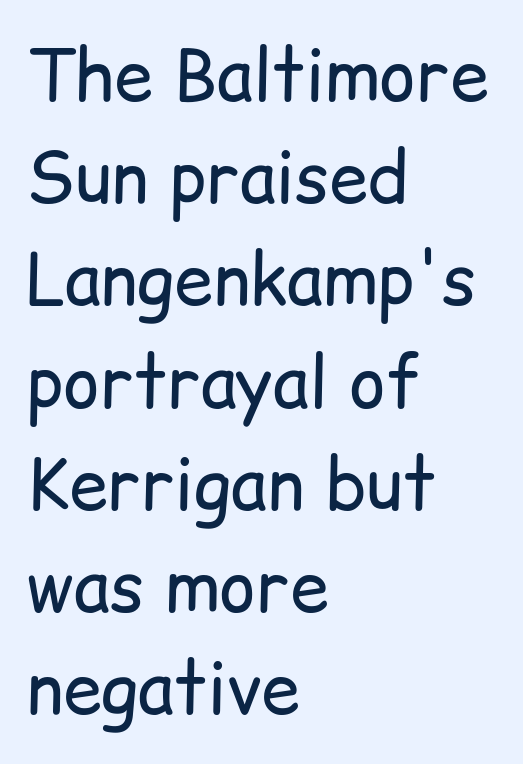
The image shows 70 px regular-weight sans-serif type, upright; set left-aligned, normal line spacing (1.46x), normal letter spacing, not underlined; low stroke contrast and a medium x-height.
